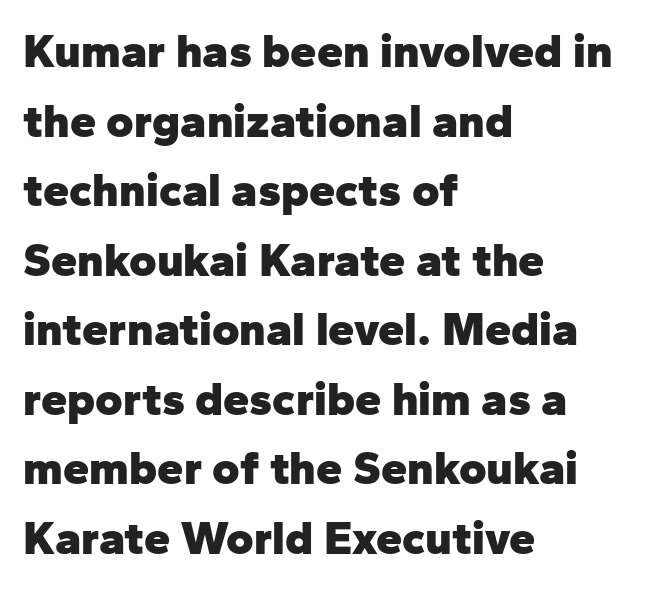
Q: Is the text bold? A: Yes.
Q: Is the text italic (slanted)? A: No, it is upright.
Q: Is the typeface a serif or a sans-serif typeface? A: Sans-serif.
Q: Is the text underlined? A: No.
Q: How is the paragraph aligned? A: Left-aligned.
Q: Is the spacing between letters normal or unusually wide? A: Normal.
Q: Is the spacing between lines tight, normal or loose? A: Normal.
Q: Width (condensed, normal, or wide)? A: Normal.
Q: Stroke contrast? A: Low.
Q: x-height? A: Medium.
Q: Monospaced? A: No.
